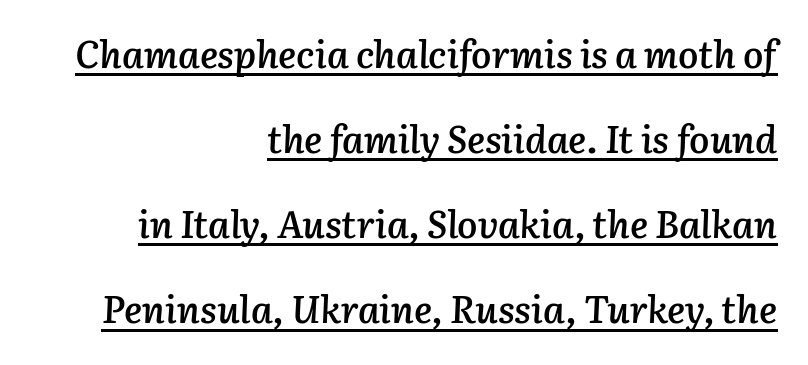
Q: Is the text bold? A: Semi-bold.
Q: Is the text italic (slanted)? A: Yes, it leans right by about 3 degrees.
Q: Is the text underlined? A: Yes.
Q: How is the paragraph aligned? A: Right-aligned.
Q: Is the spacing between letters normal or unusually wide? A: Normal.
Q: Is the spacing between lines tight, normal or loose? A: Loose.
Q: Width (condensed, normal, or wide)? A: Normal.
Q: Stroke contrast? A: Low.
Q: x-height? A: Medium.
Q: Monospaced? A: No.
